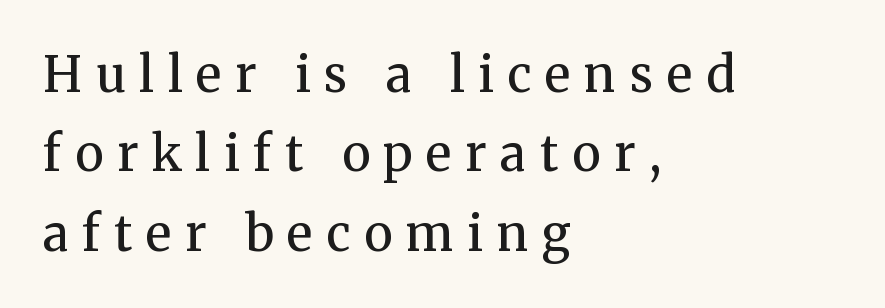
Is the type heavy? It reads as light-to-regular instead. These lines sit exactly where default settings would place them. Is the block centered? No — it sits flush against the left margin. What stands out about the letter spacing? Its width — letters are far apart. You could not count columns in this text — the font is proportionally spaced.
